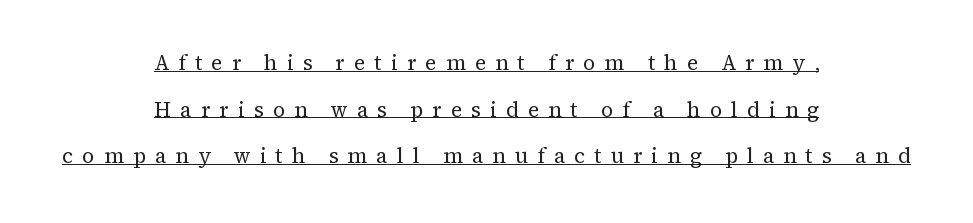
Letter spacing: wide. How would I describe the line gaps? Wide and relaxed. Short and long lines alike share a common midpoint. Is the stroke heavy? The answer is a plain regular-or-lighter. Descenders here cross a horizontal rule under the line.
